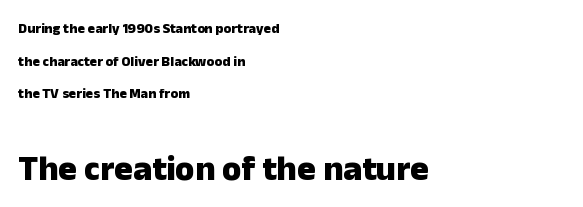
The image shows 35 px heavy sans-serif type, upright; set left-aligned, loose line spacing (2.33x), normal letter spacing, not underlined; the second (bottom) block is 2.5x larger; low stroke contrast and a medium x-height.
